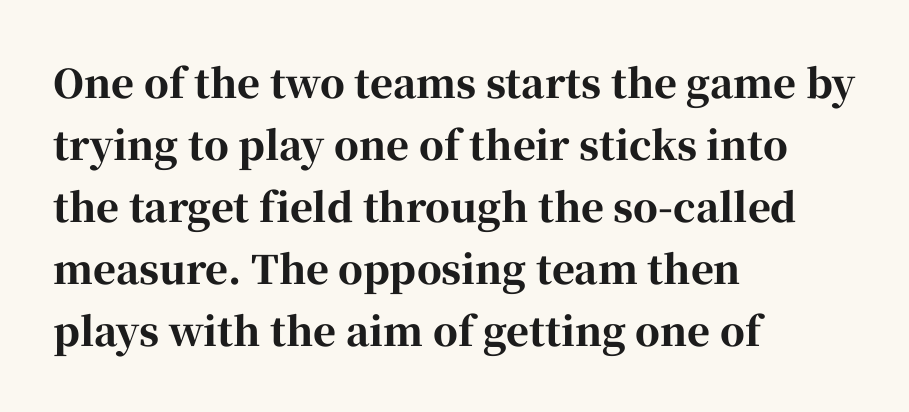
The image shows 39 px bold serif type, upright; set left-aligned, normal line spacing (1.59x), normal letter spacing, not underlined; high stroke contrast and a medium x-height.
